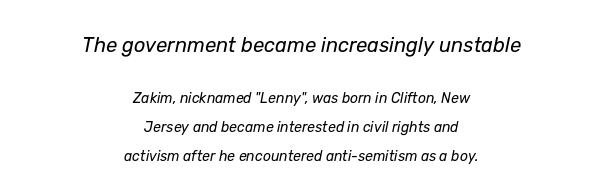
{"italic": "yes", "lean": "right", "slant_degrees": 12, "bold": "no", "underline": "no", "align": "center", "line_spacing": "loose", "line_spacing_ratio": 2.06, "letter_spacing": "normal", "letter_spacing_em": 0.0, "larger_block": "first", "size_ratio": 1.43, "glyph_px": 20}
